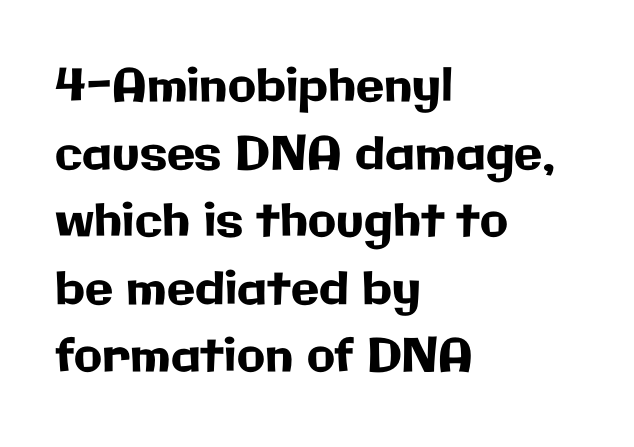
{"serif": "no", "italic": "no", "width": "normal", "stroke_contrast": "low", "x_height": "medium", "monospaced": "no", "underline": "no", "align": "left", "line_spacing": "normal", "line_spacing_ratio": 1.47, "letter_spacing": "normal", "letter_spacing_em": 0.0, "glyph_px": 46}
